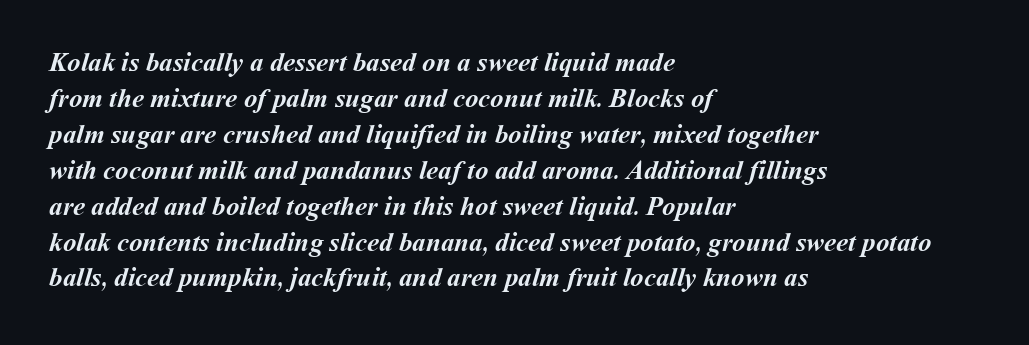
The image shows 27 px bold type; set left-aligned, normal line spacing (1.33x), normal letter spacing, not underlined.
